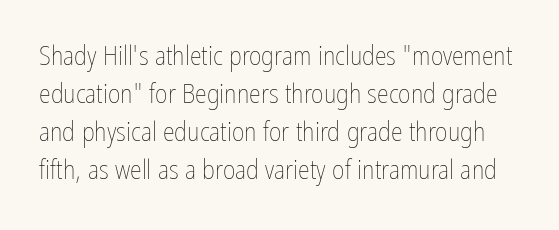
{"italic": "no", "bold": "no", "underline": "no", "line_spacing": "normal", "line_spacing_ratio": 1.41, "letter_spacing": "normal", "letter_spacing_em": 0.0, "glyph_px": 27}
